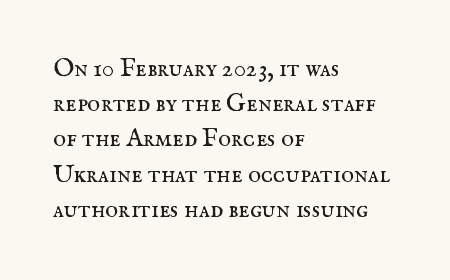
{"italic": "no", "bold": "no", "underline": "no", "align": "left", "line_spacing": "normal", "line_spacing_ratio": 1.41, "letter_spacing": "normal", "letter_spacing_em": 0.0, "glyph_px": 25}
